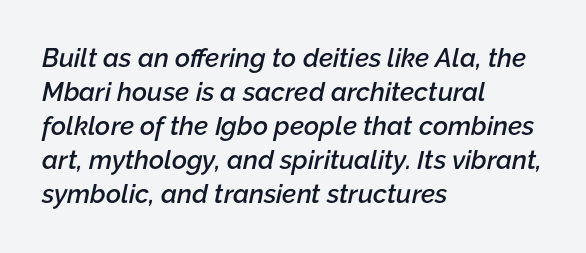
The image shows 26 px text type, italic (leaning right); set left-aligned, normal line spacing (1.31x), normal letter spacing, not underlined.
